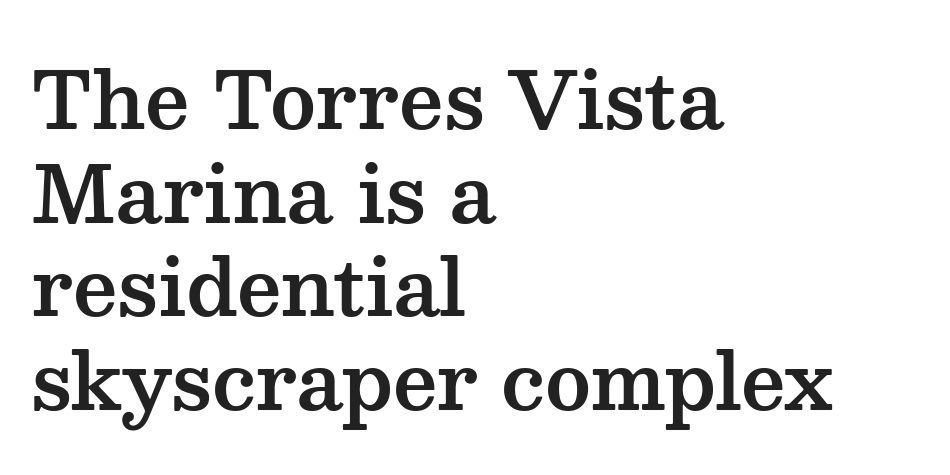
{"serif": "yes", "italic": "no", "width": "wide", "stroke_contrast": "medium", "x_height": "medium", "monospaced": "no", "underline": "no", "align": "left", "line_spacing_ratio": 1.2, "letter_spacing": "normal", "letter_spacing_em": 0.0, "glyph_px": 78}
